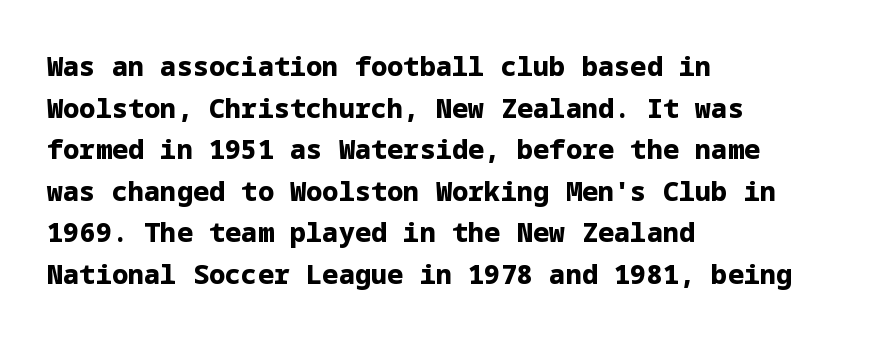
Q: Is the text bold? A: Yes.
Q: Is the text italic (slanted)? A: No, it is upright.
Q: Is the text underlined? A: No.
Q: How is the paragraph aligned? A: Left-aligned.
Q: Is the spacing between letters normal or unusually wide? A: Normal.
Q: Is the spacing between lines tight, normal or loose? A: Normal.
